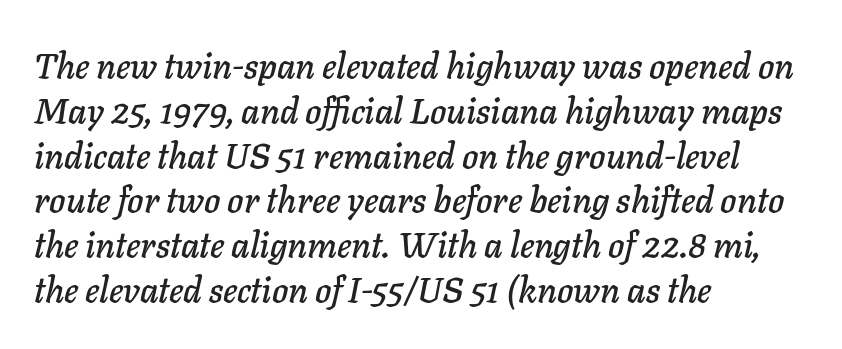
{"italic": "yes", "lean": "right", "slant_degrees": 11, "width": "normal", "stroke_contrast": "low", "x_height": "medium", "monospaced": "no", "underline": "no", "align": "left", "line_spacing": "normal", "line_spacing_ratio": 1.28, "letter_spacing": "normal", "letter_spacing_em": 0.0, "glyph_px": 35}
